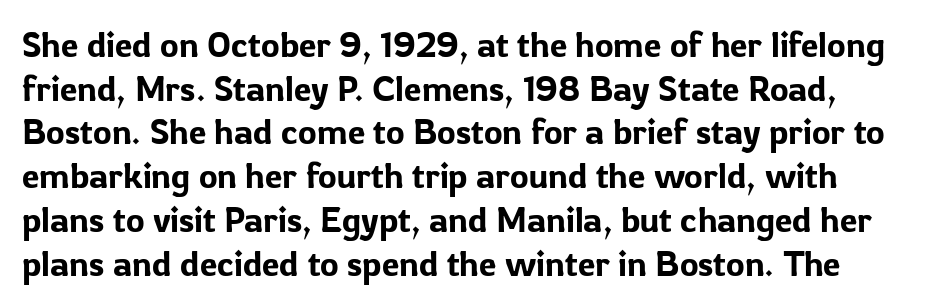
The image shows 35 px sans-serif type, upright; set normal line spacing (1.25x), normal letter spacing, not underlined; low stroke contrast and a medium x-height.
